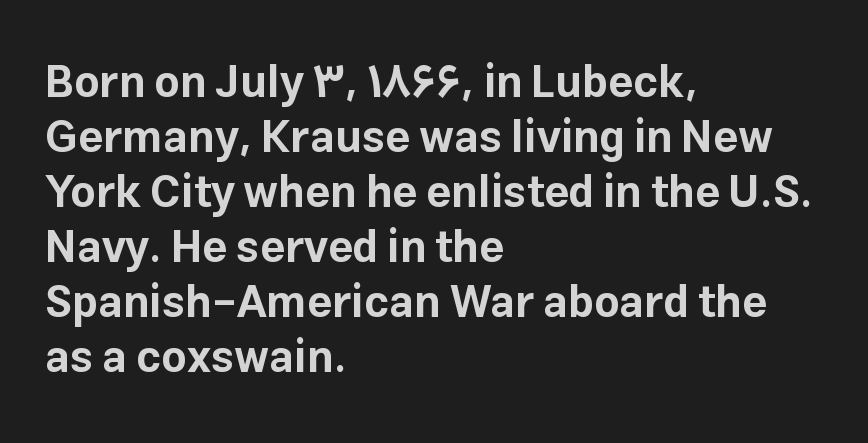
Q: Is the text bold? A: Yes.
Q: Is the text italic (slanted)? A: No, it is upright.
Q: Is the typeface a serif or a sans-serif typeface? A: Sans-serif.
Q: Is the text underlined? A: No.
Q: How is the paragraph aligned? A: Left-aligned.
Q: Is the spacing between letters normal or unusually wide? A: Normal.
Q: Is the spacing between lines tight, normal or loose? A: Normal.
Q: Width (condensed, normal, or wide)? A: Normal.
Q: Stroke contrast? A: Low.
Q: x-height? A: Medium.
Q: Monospaced? A: No.
